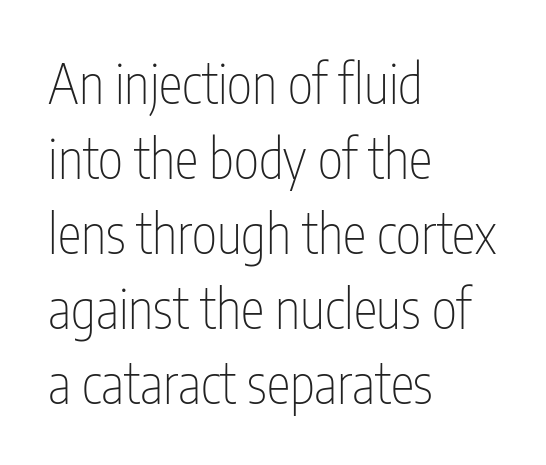
{"serif": "no", "italic": "no", "bold": "no", "weight": "thin", "width": "condensed", "stroke_contrast": "low", "x_height": "medium", "monospaced": "no", "underline": "no", "align": "left", "line_spacing": "normal", "line_spacing_ratio": 1.39, "letter_spacing": "normal", "letter_spacing_em": 0.0, "glyph_px": 54}
